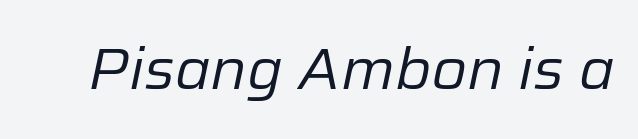
Default kerning and tracking; the words read as compact shapes. The weight would be labelled regular, book, light, or lighter still. The glyphs are unaccompanied by any horizontal stroke below them. Here the designer chose a conventional face with non-uniform glyph widths. The face used here has a pronounced slope to its letters.
